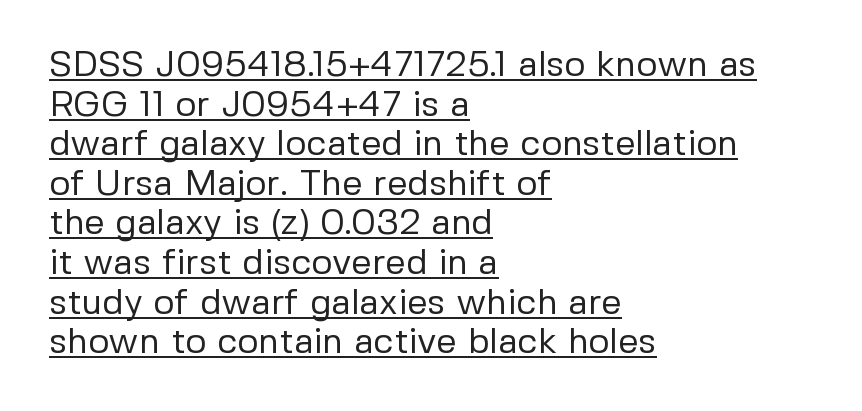
Notice how descenders almost collide with the ascenders below — that's tight leading. Beneath each row of characters lies a ruled line. Every stem runs plumb, perpendicular to the baseline. The strokes are not fattened; the text isn't bold. The passage shown is typeset with a sans-serif family.
